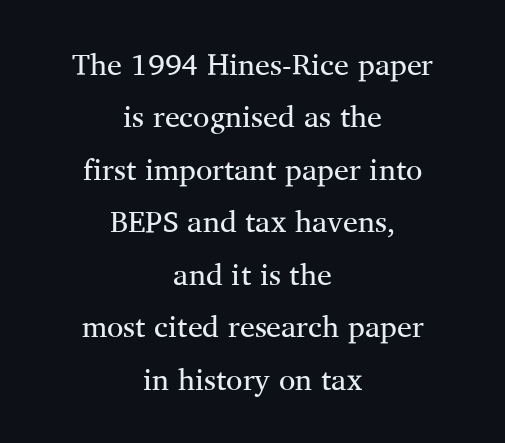
Notice how the passage keeps no hard edge, just a central spine. These lines are rendered in a variable-pitch font. You can tell from the footed stems that serif type was used. Posture: straight, roman, zero tilt.
